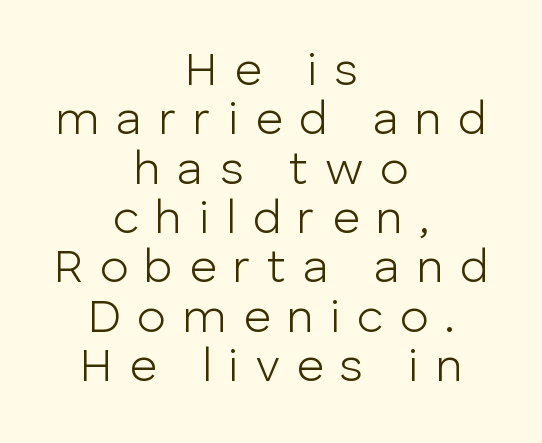
Q: Is the text bold? A: No.
Q: Is the text italic (slanted)? A: No, it is upright.
Q: Is the typeface a serif or a sans-serif typeface? A: Sans-serif.
Q: Is the text underlined? A: No.
Q: How is the paragraph aligned? A: Centered.
Q: Is the spacing between letters normal or unusually wide? A: Unusually wide.
Q: Is the spacing between lines tight, normal or loose? A: Tight.
Q: Width (condensed, normal, or wide)? A: Normal.
Q: Stroke contrast? A: Low.
Q: x-height? A: Medium.
Q: Monospaced? A: No.
